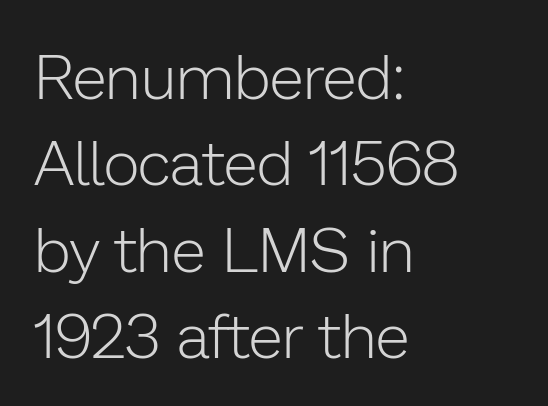
{"serif": "no", "italic": "no", "bold": "no", "weight": "light", "width": "normal", "stroke_contrast": "low", "x_height": "medium", "monospaced": "no", "underline": "no", "align": "left", "line_spacing": "normal", "line_spacing_ratio": 1.37, "letter_spacing": "normal", "letter_spacing_em": 0.0, "glyph_px": 63}
